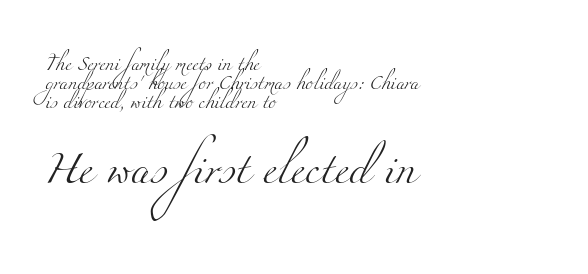
The image shows 32 px light, wide type; set left-aligned, normal line spacing (1.35x), normal letter spacing, not underlined; the second (bottom) block is 2.29x larger; medium stroke contrast and a small x-height.
